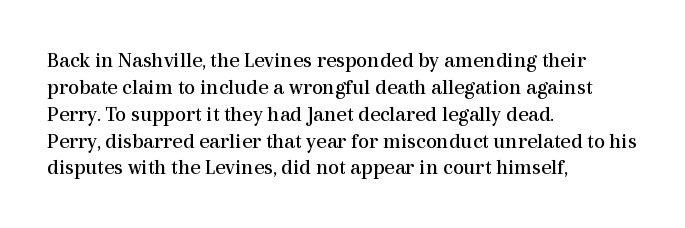
Q: Is the text bold? A: No.
Q: Is the text italic (slanted)? A: No, it is upright.
Q: Is the text underlined? A: No.
Q: How is the paragraph aligned? A: Left-aligned.
Q: Is the spacing between letters normal or unusually wide? A: Normal.
